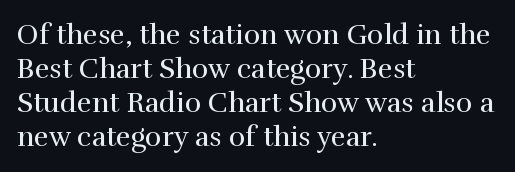
The image shows 28 px regular-weight serif type, upright; set left-aligned, line spacing 1.21x, normal letter spacing, not underlined; a medium x-height.
